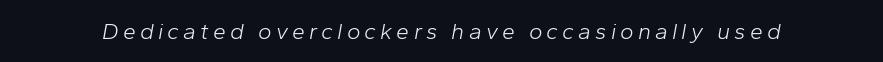
Q: Is the text bold? A: No.
Q: Is the text italic (slanted)? A: Yes, it leans right by about 10 degrees.
Q: Is the text underlined? A: No.
